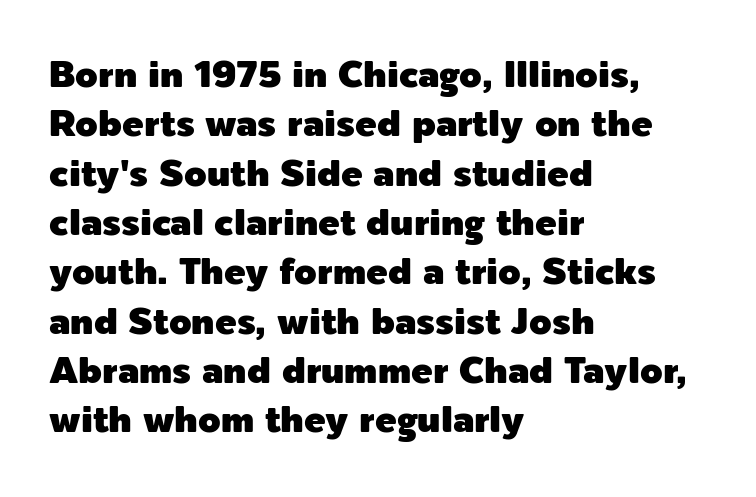
{"serif": "no", "italic": "no", "width": "normal", "x_height": "medium", "monospaced": "no", "underline": "no", "align": "left", "line_spacing": "normal", "line_spacing_ratio": 1.37, "letter_spacing": "normal", "letter_spacing_em": 0.0, "glyph_px": 36}
